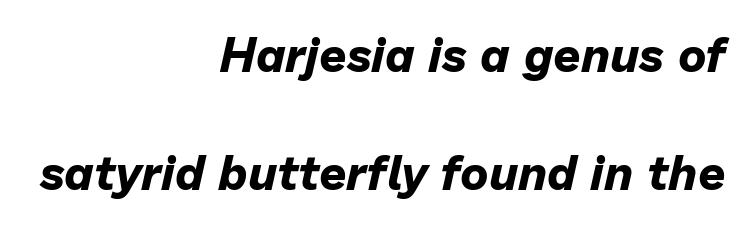
The image shows 48 px bold type, italic (leaning right); set right-aligned, loose line spacing (2.46x), normal letter spacing, not underlined; low stroke contrast and a medium x-height.
